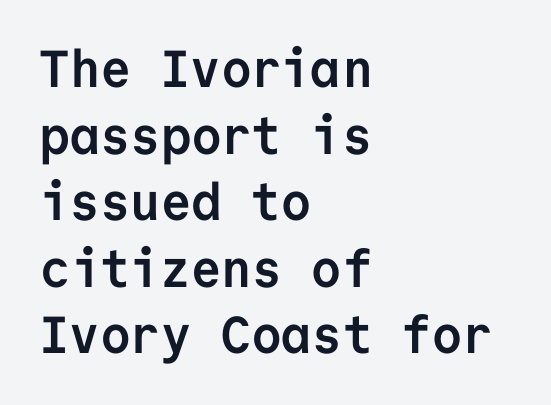
{"serif": "no", "italic": "no", "bold": "yes", "weight": "semibold", "width": "normal", "stroke_contrast": "low", "x_height": "medium", "monospaced": "yes", "underline": "no", "align": "left", "line_spacing": "normal", "line_spacing_ratio": 1.28, "letter_spacing": "normal", "letter_spacing_em": 0.0, "glyph_px": 52}
